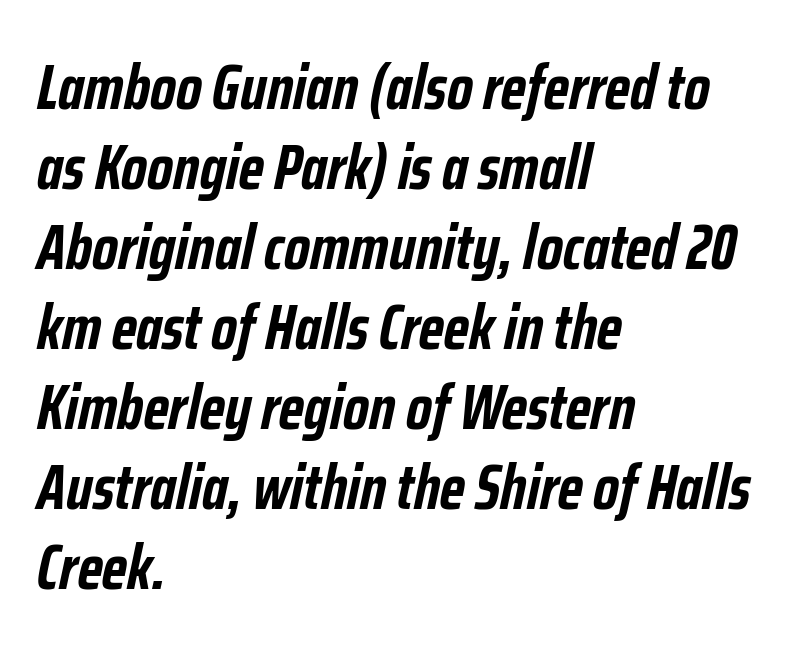
The image shows 63 px semibold, condensed type, italic (leaning right); set left-aligned, normal line spacing (1.27x), normal letter spacing, not underlined; low stroke contrast and a medium x-height.
